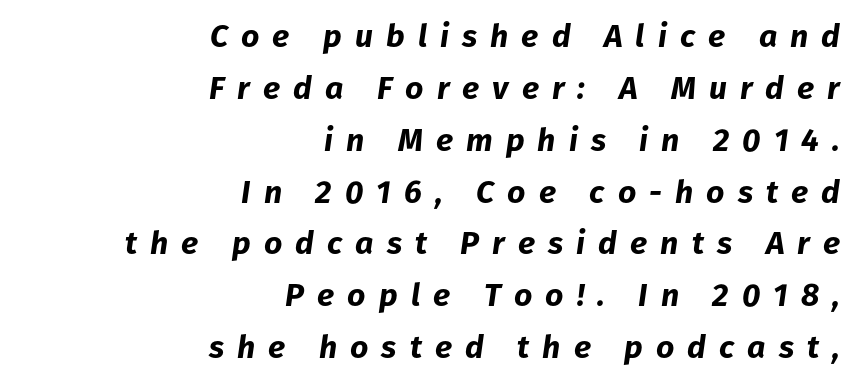
Q: Is the text bold? A: Yes.
Q: Is the text italic (slanted)? A: Yes, it leans right by about 8 degrees.
Q: Is the text underlined? A: No.
Q: How is the paragraph aligned? A: Right-aligned.
Q: Is the spacing between letters normal or unusually wide? A: Unusually wide.
Q: Is the spacing between lines tight, normal or loose? A: Normal.
Q: Width (condensed, normal, or wide)? A: Normal.
Q: Stroke contrast? A: Low.
Q: x-height? A: Medium.
Q: Monospaced? A: No.
